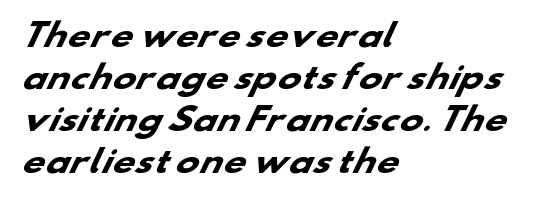
The image shows 31 px heavy, wide sans-serif type; set left-aligned, normal line spacing (1.35x), normal letter spacing, not underlined; low stroke contrast and a small x-height.
